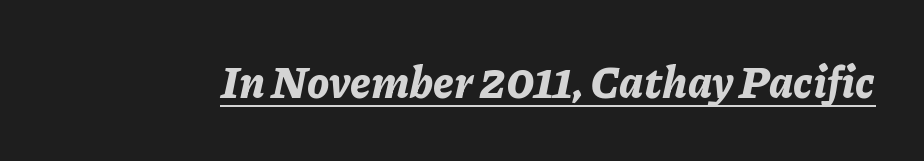
The image shows 44 px bold type, italic (leaning right); set normal letter spacing, underlined; low stroke contrast and a medium x-height.
